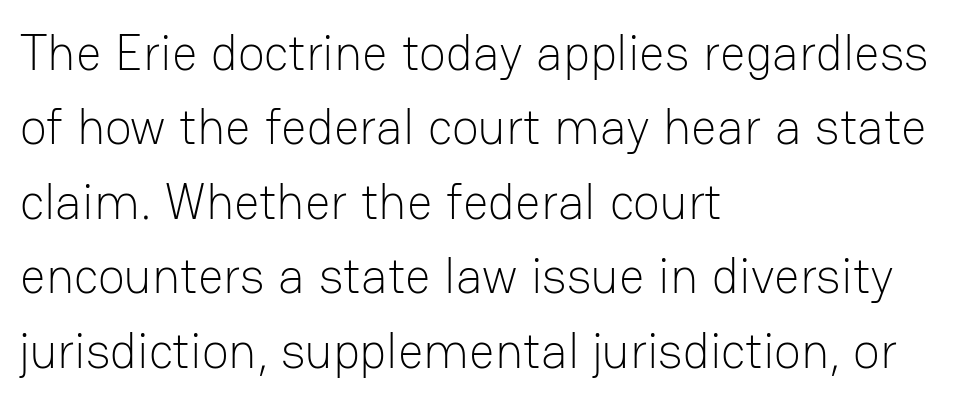
{"serif": "no", "italic": "no", "bold": "no", "weight": "light", "width": "normal", "stroke_contrast": "low", "x_height": "medium", "monospaced": "no", "underline": "no", "align": "left", "line_spacing": "normal", "line_spacing_ratio": 1.49, "letter_spacing": "normal", "letter_spacing_em": 0.0, "glyph_px": 50}
